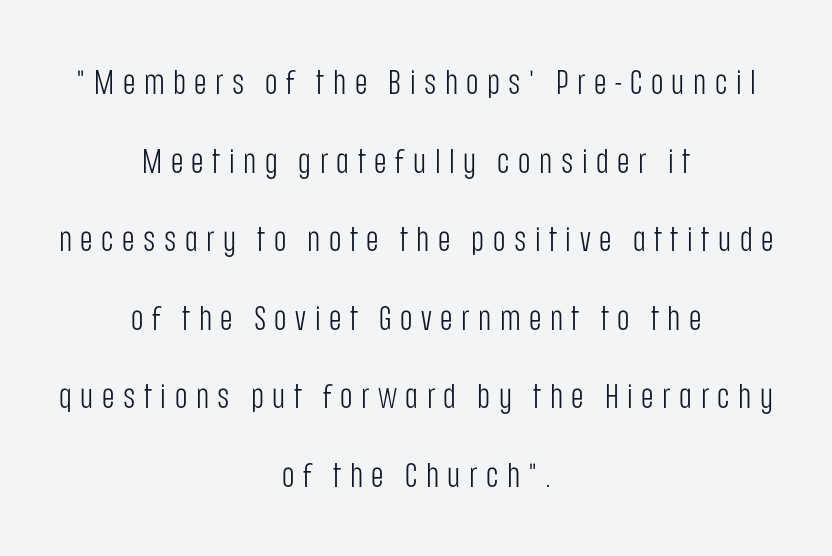
The image shows 34 px light, condensed sans-serif type, upright; set centered, loose line spacing (2.31x), unusually wide letter spacing (+0.25 em), not underlined; low stroke contrast and a large x-height.
